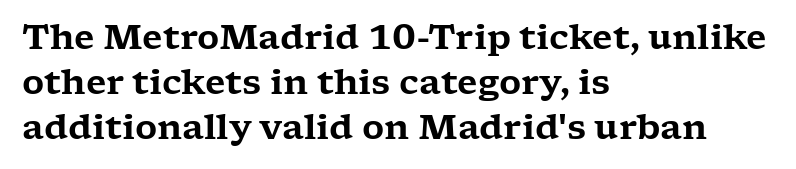
The image shows 34 px wide serif type, upright; set left-aligned, normal line spacing (1.32x), normal letter spacing, not underlined; low stroke contrast and a medium x-height.
